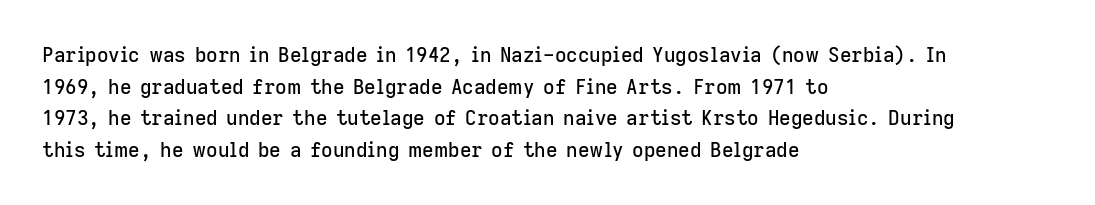
The image shows 20 px text type, upright; set left-aligned, normal line spacing (1.58x), normal letter spacing, not underlined.
